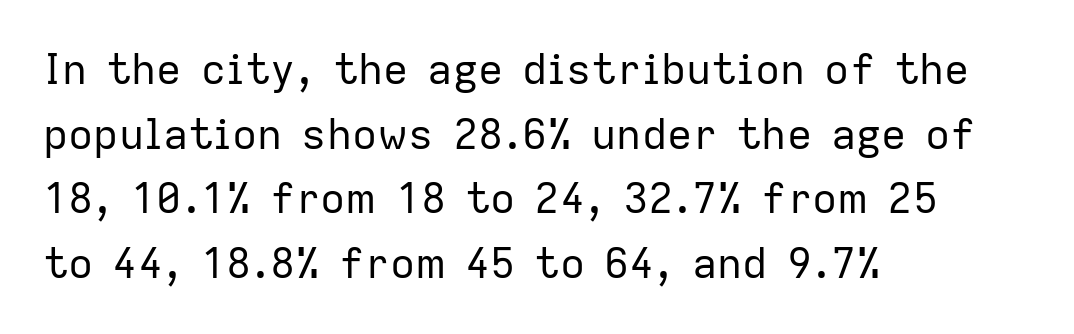
{"serif": "no", "italic": "no", "bold": "no", "weight": "regular", "width": "normal", "stroke_contrast": "low", "x_height": "medium", "monospaced": "no", "underline": "no", "align": "left", "line_spacing": "normal", "line_spacing_ratio": 1.54, "letter_spacing": "normal", "letter_spacing_em": 0.0, "glyph_px": 42}
